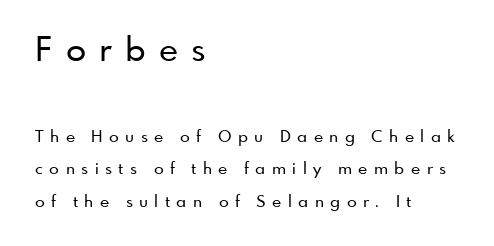
Scale decreases going downward across the two blocks. These lines are rendered in a variable-pitch font. It's the straight-up-and-down kind of type. Leading is clearly above the norm, producing a sparse column.
